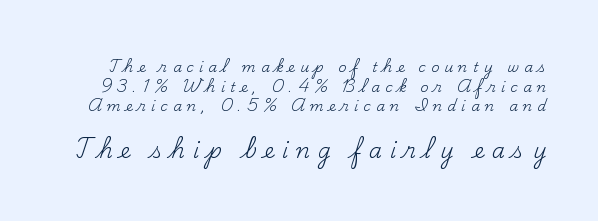
The image shows 21 px text type; set normal line spacing (1.4x), unusually wide letter spacing (+0.37 em), not underlined; the second (bottom) block is 1.5x larger.
